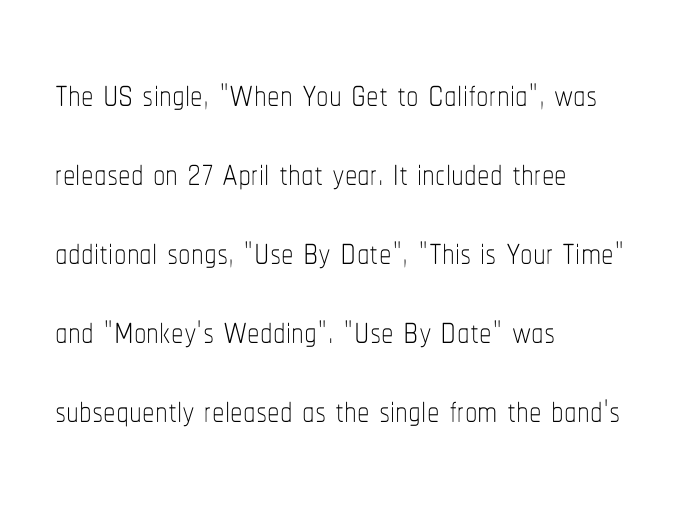
The image shows 50 px thin, condensed type, upright; set left-aligned, normal line spacing (1.58x), normal letter spacing, not underlined; low stroke contrast and a medium x-height.
